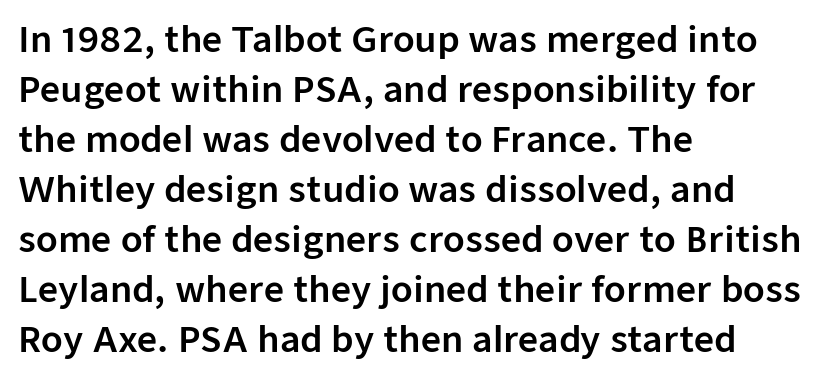
{"serif": "no", "italic": "no", "width": "normal", "stroke_contrast": "low", "x_height": "medium", "monospaced": "no", "underline": "no", "align": "left", "line_spacing": "normal", "line_spacing_ratio": 1.43, "letter_spacing": "normal", "letter_spacing_em": 0.0, "glyph_px": 35}
